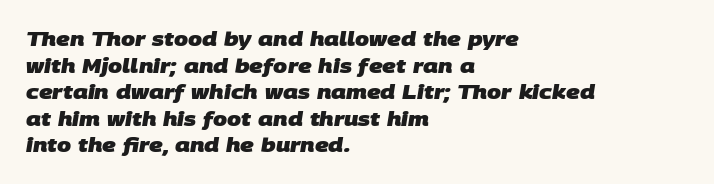
Its strokes are broad and dark, the hallmark of bold type. Short and long lines alike share a common starting point at left. How are the letters spaced? Ordinarily, with no added tracking. The gap between lines stays unmarked. Each new line begins a customary step beneath the previous one.
